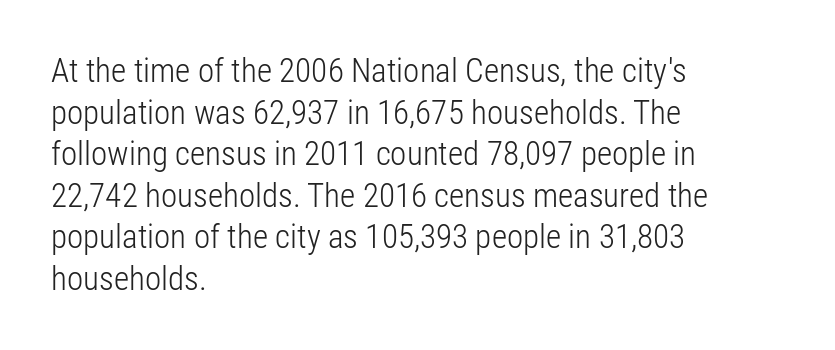
The image shows 33 px light, condensed sans-serif type, upright; set left-aligned, normal line spacing (1.26x), normal letter spacing, not underlined; low stroke contrast and a medium x-height.
